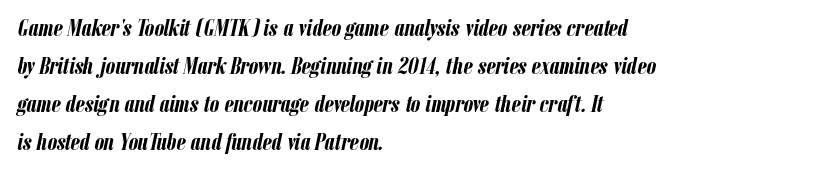
Posture: slanted. Set as a true bold cut, around the 700 mark. Observe the ordinary spacing: letters are neighbours, not strangers. Every row of glyphs begins at an identical x-position on the left. Horizontal bands of white between lines are of average thickness. Anything drawn beneath the words? Only blank space.
